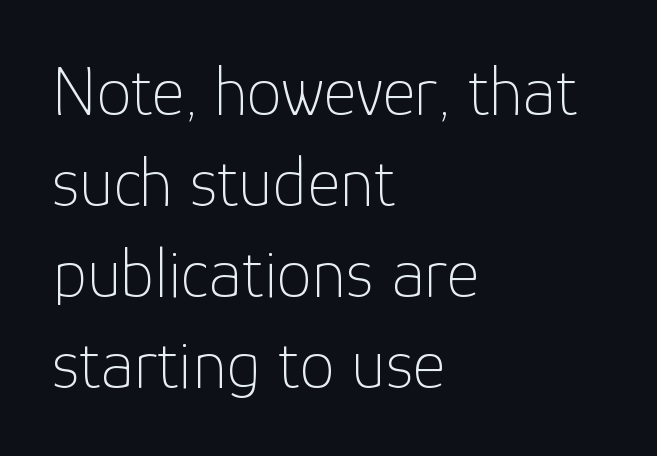
Q: Is the text bold? A: No.
Q: Is the text italic (slanted)? A: No, it is upright.
Q: Is the typeface a serif or a sans-serif typeface? A: Sans-serif.
Q: Is the text underlined? A: No.
Q: How is the paragraph aligned? A: Left-aligned.
Q: Is the spacing between letters normal or unusually wide? A: Normal.
Q: Is the spacing between lines tight, normal or loose? A: Normal.
Q: Width (condensed, normal, or wide)? A: Normal.
Q: Stroke contrast? A: Low.
Q: x-height? A: Medium.
Q: Monospaced? A: No.
